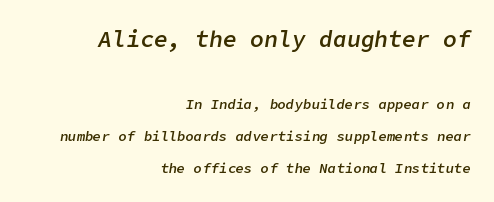
{"italic": "yes", "lean": "right", "slant_degrees": 9, "bold": "semi", "underline": "no", "align": "right", "line_spacing": "loose", "line_spacing_ratio": 2.29, "letter_spacing": "normal", "letter_spacing_em": 0.0, "larger_block": "first", "size_ratio": 1.64, "glyph_px": 23}
